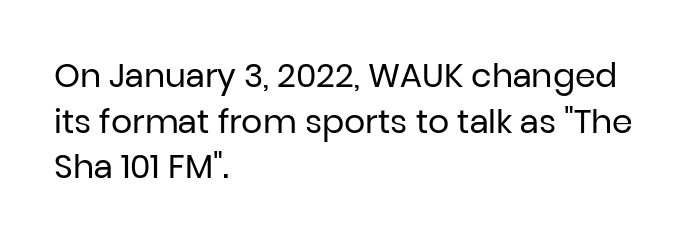
Observe the absence of serifs on each vertical stroke in this sample. These lines are rendered in a variable-pitch font. Rows of type keep a routine distance in the vertical direction. Stems here are at most as thick as an everyday book face. Every character sits straight up, as roman type does.
